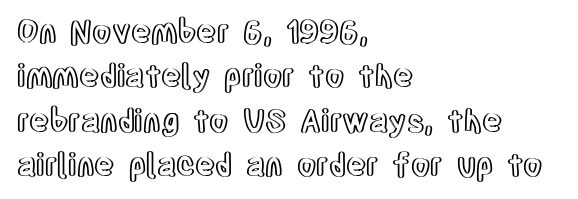
The image shows 31 px condensed type, upright; set left-aligned, normal line spacing (1.43x), normal letter spacing, not underlined; a large x-height.
